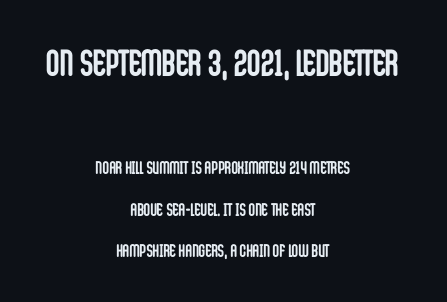
This rendering uses center alignment, leaving both contours irregular but symmetric. Every character sits straight up, as roman type does. Honestly, the letter spacing is just normal — you wouldn't notice it. The passage shown is typed in a proportional face where columns would drift. What weight is shown? A full bold with thick strokes. Each row of text sits above clean, open space.
